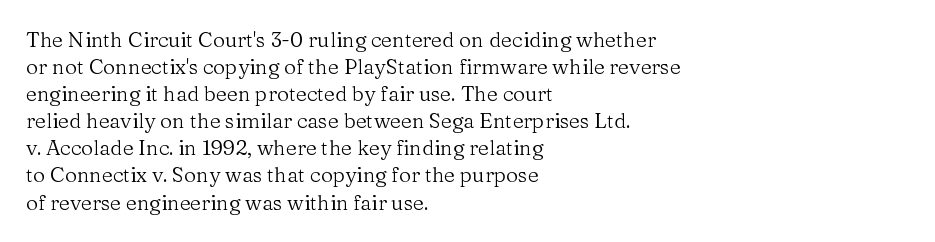
The passage shown is not underscored anywhere. Summary of vertical rhythm: regular, with standard interline spacing. The rag falls on the right side of this text block. Notice how the stems are strictly vertical — no italics here. Vertical stems look standard width or narrower in stroke.
